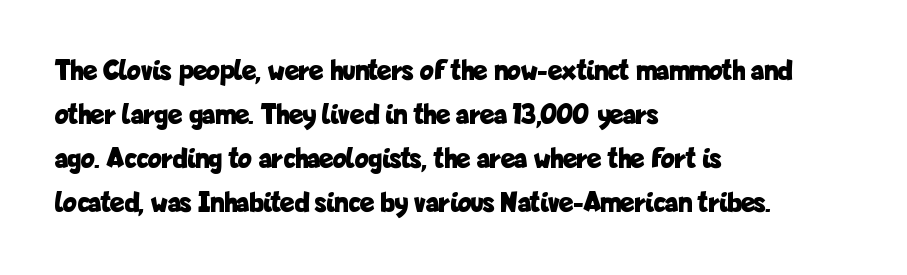
Q: Is the text bold? A: Yes.
Q: Is the text italic (slanted)? A: No, it is upright.
Q: Is the typeface a serif or a sans-serif typeface? A: Sans-serif.
Q: Is the text underlined? A: No.
Q: How is the paragraph aligned? A: Left-aligned.
Q: Is the spacing between letters normal or unusually wide? A: Normal.
Q: Is the spacing between lines tight, normal or loose? A: Normal.
Q: Width (condensed, normal, or wide)? A: Condensed.
Q: Stroke contrast? A: Low.
Q: x-height? A: Medium.
Q: Monospaced? A: No.
